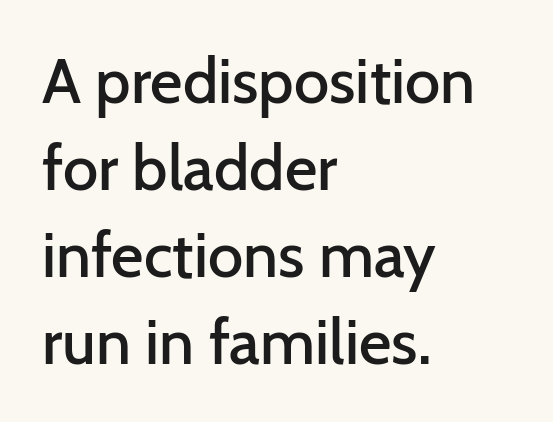
This rendering leaves character spacing at its baseline value. Grotesque or geometric, the face here clearly has no serifs. This sample has the flowing, uneven cadence of proportional lettering. Summary of weight: moderately heavy, a semibold.
